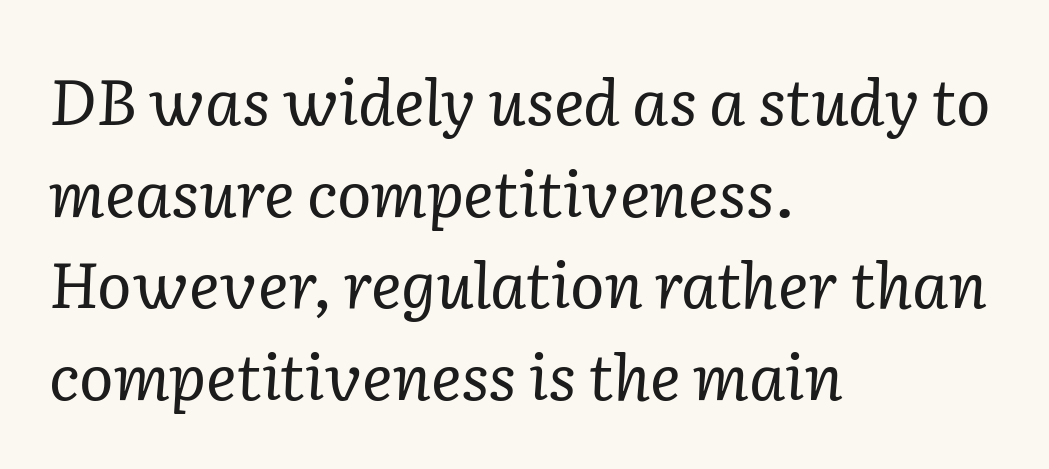
{"serif": "yes", "italic": "yes", "lean": "right", "slant_degrees": 2, "bold": "no", "weight": "regular", "width": "normal", "stroke_contrast": "low", "x_height": "medium", "monospaced": "no", "underline": "no", "align": "left", "line_spacing": "normal", "line_spacing_ratio": 1.43, "letter_spacing": "normal", "letter_spacing_em": 0.0, "glyph_px": 64}
